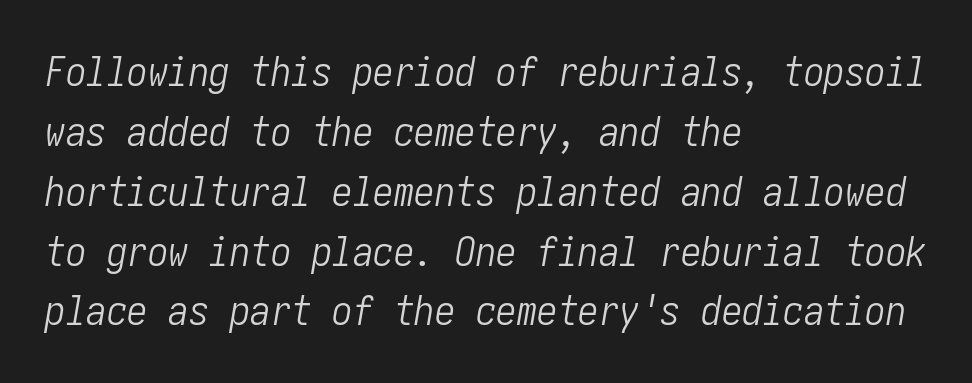
{"italic": "yes", "lean": "right", "slant_degrees": 10, "bold": "no", "weight": "light", "width": "condensed", "stroke_contrast": "low", "x_height": "medium", "underline": "no", "align": "left", "line_spacing": "normal", "line_spacing_ratio": 1.46, "letter_spacing": "normal", "letter_spacing_em": 0.0, "glyph_px": 41}
